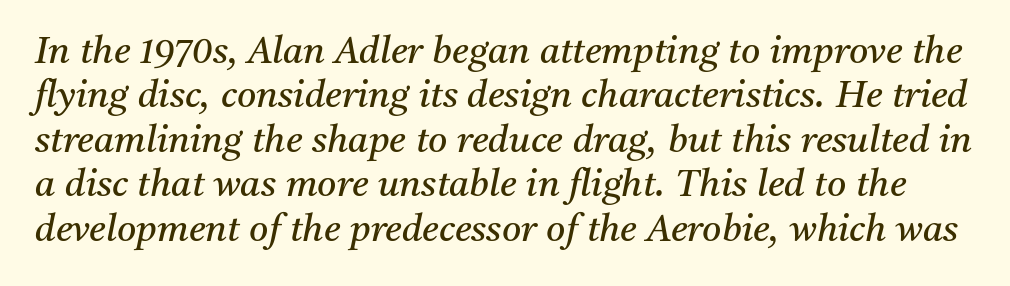
{"serif": "yes", "italic": "yes", "lean": "right", "slant_degrees": 11, "bold": "no", "weight": "regular", "width": "normal", "stroke_contrast": "medium", "x_height": "medium", "monospaced": "no", "underline": "no", "line_spacing_ratio": 1.2, "letter_spacing": "normal", "letter_spacing_em": 0.0, "glyph_px": 37}
